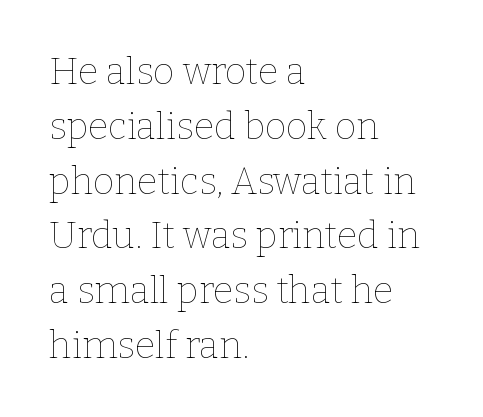
{"italic": "no", "bold": "no", "weight": "thin", "width": "normal", "stroke_contrast": "low", "x_height": "medium", "monospaced": "no", "underline": "no", "align": "left", "line_spacing": "normal", "line_spacing_ratio": 1.48, "letter_spacing": "normal", "letter_spacing_em": 0.0, "glyph_px": 37}
